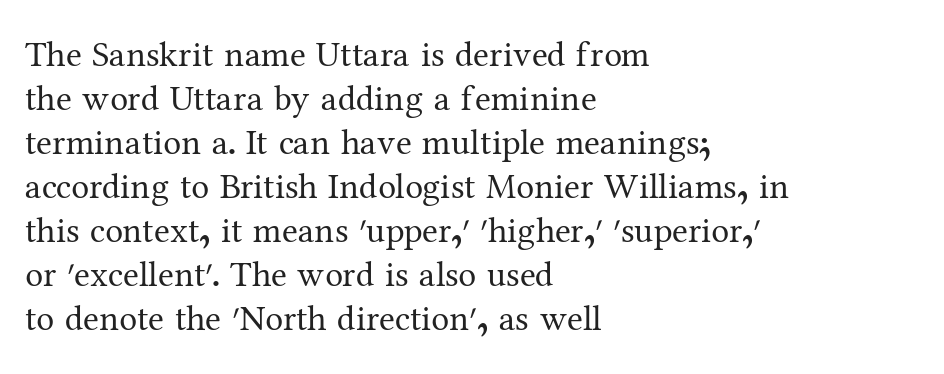
The image shows 36 px regular-weight serif type, upright; set left-aligned, line spacing 1.22x, normal letter spacing, not underlined; medium stroke contrast and a medium x-height.
